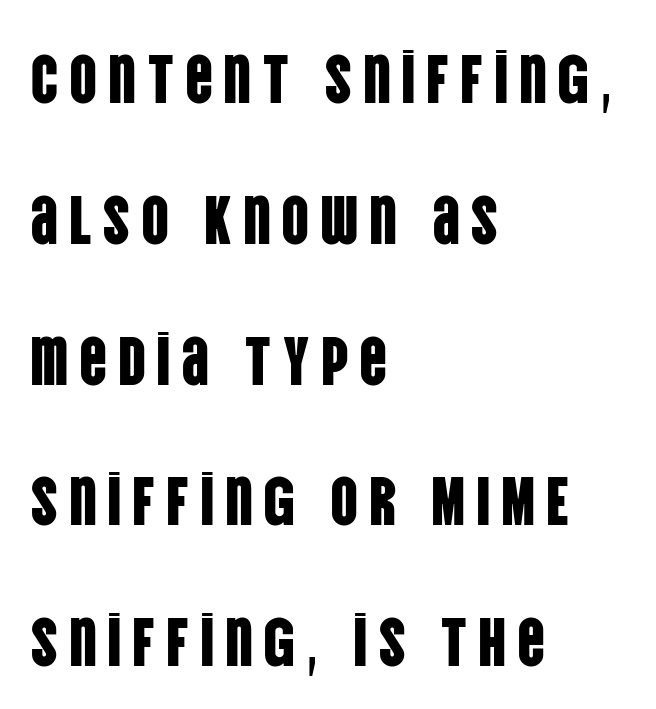
The image shows 69 px condensed sans-serif type, upright; set left-aligned, loose line spacing (2.04x), not underlined; low stroke contrast and a large x-height.
